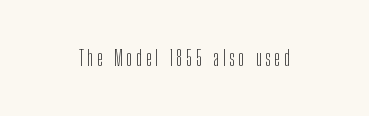
Nope, not italic — everything's standing straight. Weight: regular or lighter. This rendering features lettering with no underline.
